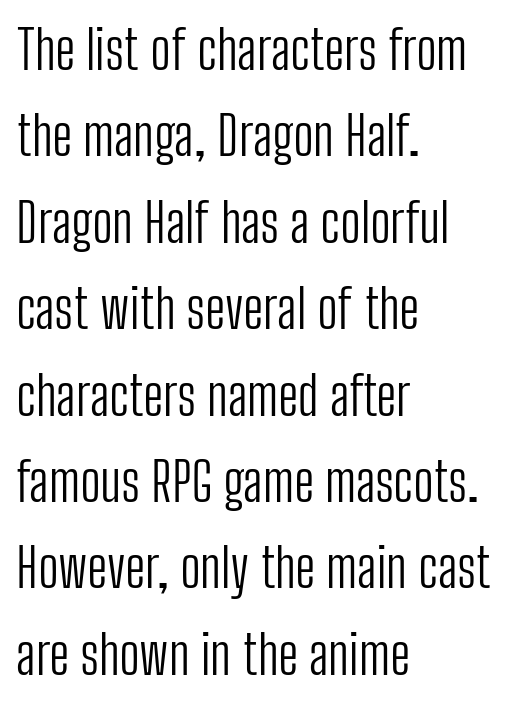
The image shows 54 px light, condensed sans-serif type, upright; set left-aligned, normal line spacing (1.6x), normal letter spacing, not underlined; low stroke contrast and a medium x-height.
